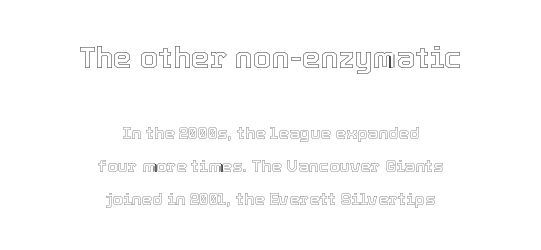
{"italic": "no", "width": "normal", "x_height": "medium", "monospaced": "no", "underline": "no", "align": "center", "line_spacing": "loose", "line_spacing_ratio": 1.93, "letter_spacing": "normal", "letter_spacing_em": 0.0, "larger_block": "first", "size_ratio": 1.76, "glyph_px": 30}
